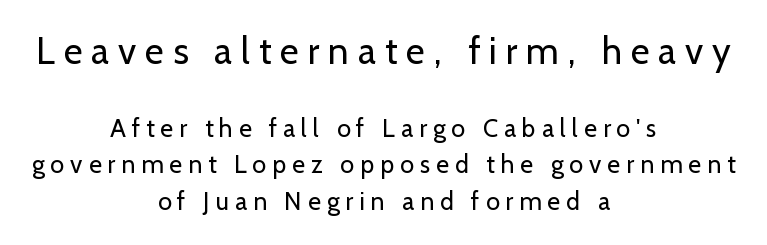
The image shows 37 px regular-weight sans-serif type, upright; set centered, normal line spacing (1.46x), unusually wide letter spacing (+0.24 em), not underlined; the first (top) block is 1.48x larger; low stroke contrast and a medium x-height.
